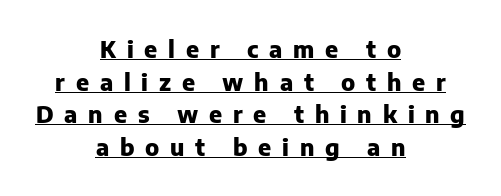
Strong, thick strokes mark this as bold type. This rendering uses center alignment, leaving both contours irregular but symmetric. What stands out about the letter spacing? Its width — letters are far apart. Unlike italic type, these characters show no tilt at all. A normal amount of white space separates one row of letters from the next. Like a heading marked for emphasis, these lines bear an underscore.
